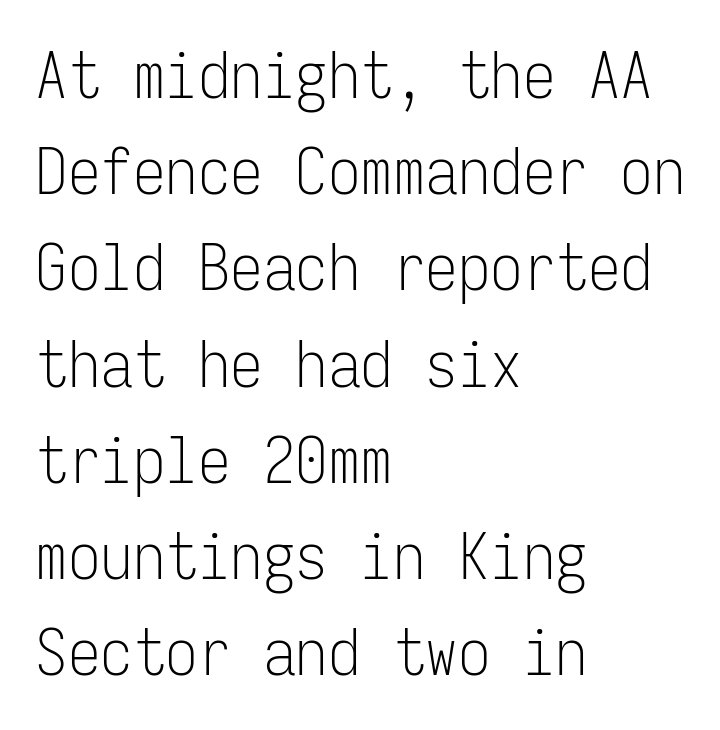
Q: Is the text bold? A: No.
Q: Is the text italic (slanted)? A: No, it is upright.
Q: Is the typeface a serif or a sans-serif typeface? A: Sans-serif.
Q: Is the text underlined? A: No.
Q: How is the paragraph aligned? A: Left-aligned.
Q: Is the spacing between letters normal or unusually wide? A: Normal.
Q: Is the spacing between lines tight, normal or loose? A: Normal.
Q: Width (condensed, normal, or wide)? A: Condensed.
Q: Stroke contrast? A: Low.
Q: x-height? A: Medium.
Q: Monospaced? A: Yes.
